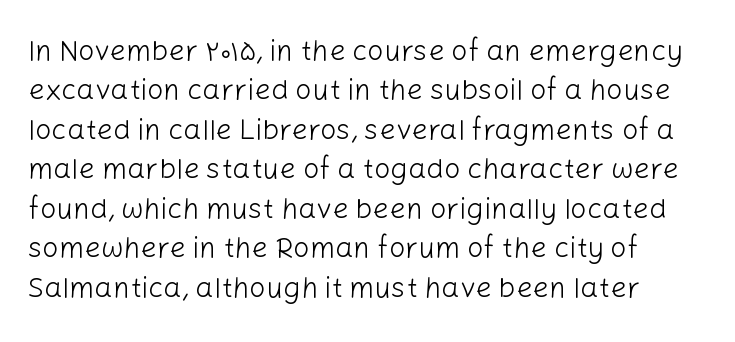
The image shows 29 px light sans-serif type, upright; set left-aligned, normal line spacing (1.36x), normal letter spacing, not underlined; low stroke contrast and a medium x-height.
